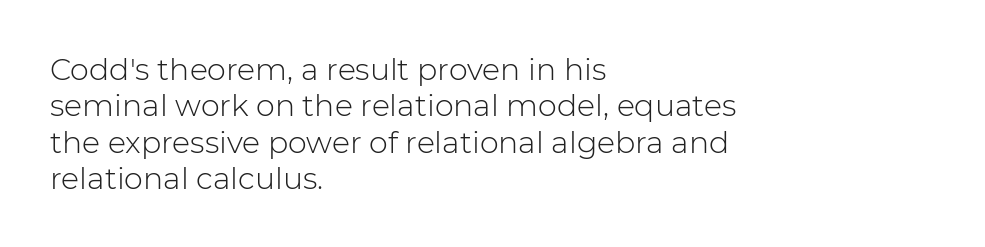
{"serif": "no", "italic": "no", "bold": "no", "weight": "light", "width": "normal", "stroke_contrast": "low", "x_height": "medium", "monospaced": "no", "underline": "no", "align": "left", "line_spacing_ratio": 1.21, "letter_spacing": "normal", "letter_spacing_em": 0.0, "glyph_px": 30}
